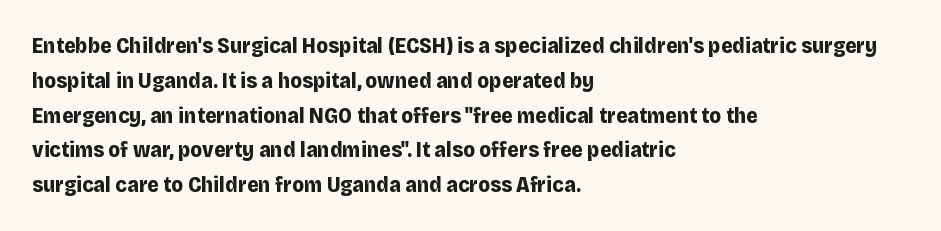
Q: Is the text bold? A: Yes.
Q: Is the text italic (slanted)? A: No, it is upright.
Q: Is the text underlined? A: No.
Q: How is the paragraph aligned? A: Left-aligned.
Q: Is the spacing between letters normal or unusually wide? A: Normal.
Q: Is the spacing between lines tight, normal or loose? A: Normal.
